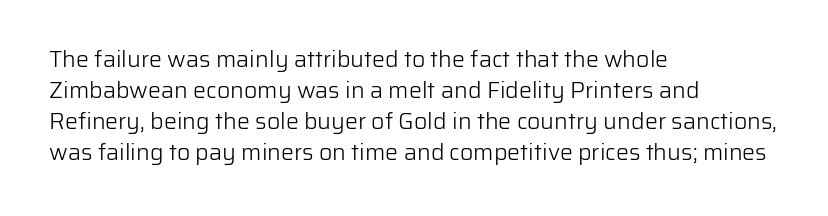
The image shows 23 px text type, upright; set left-aligned, normal line spacing (1.35x), normal letter spacing, not underlined.
